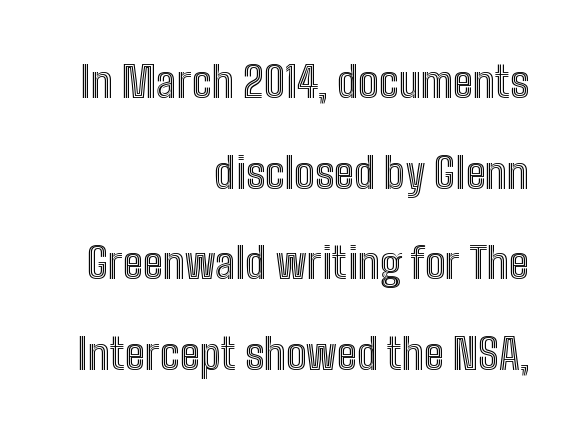
The paragraph has a hard right edge and a soft left edge. The words here are not underlined. Varying glyph widths throughout — classic text-font behaviour. The letters stand straight up with perfectly vertical stems. You could call the tracking neutral — neither tight nor loose. The vertical gap from one line to the next is large.
